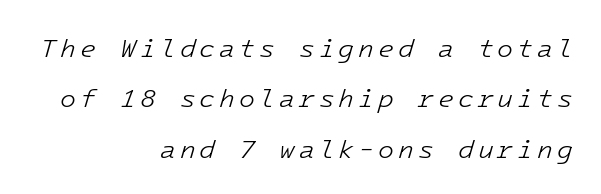
The image shows 26 px text type, italic (leaning right); set right-aligned, loose line spacing (1.94x), not underlined.
